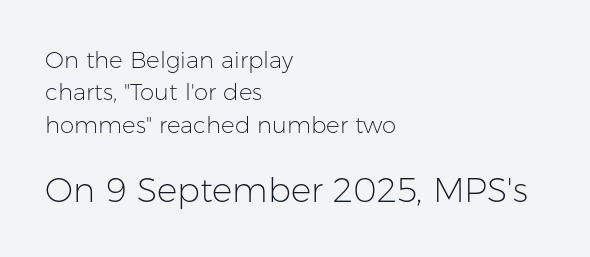
{"serif": "no", "italic": "no", "bold": "no", "weight": "light", "width": "normal", "stroke_contrast": "low", "x_height": "medium", "monospaced": "no", "underline": "no", "align": "left", "line_spacing": "normal", "line_spacing_ratio": 1.41, "letter_spacing": "normal", "letter_spacing_em": 0.0, "larger_block": "second", "size_ratio": 1.48, "glyph_px": 34}
